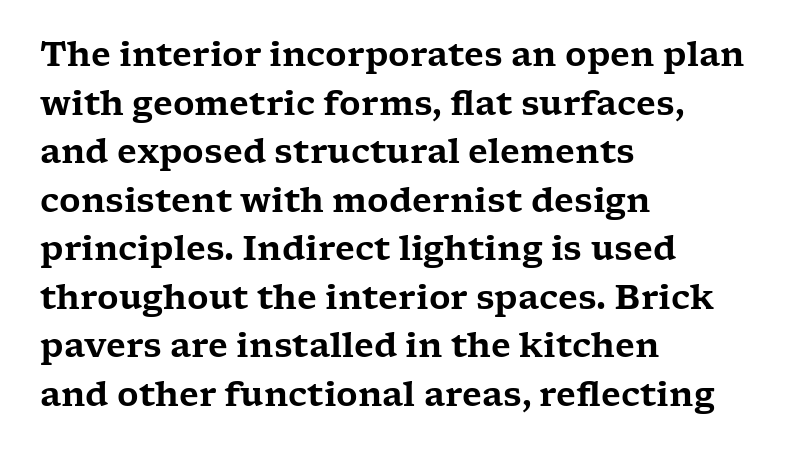
The image shows 33 px wide serif type, upright; set left-aligned, normal line spacing (1.47x), normal letter spacing, not underlined; low stroke contrast and a medium x-height.
